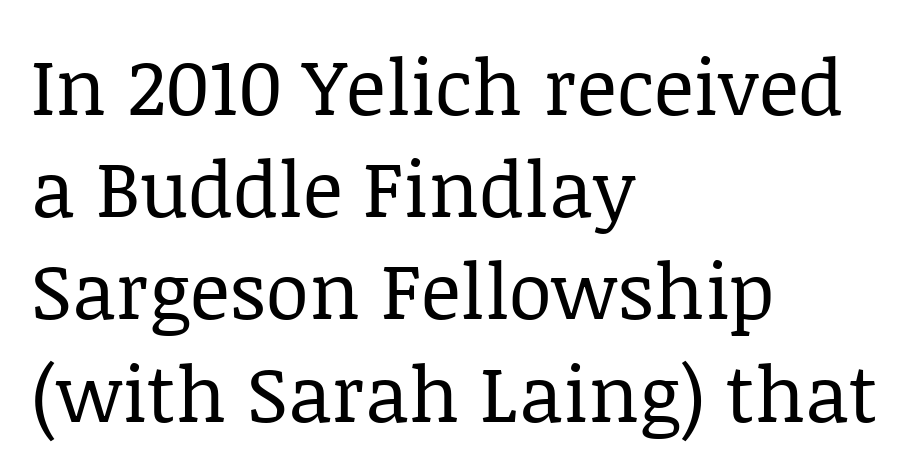
The image shows 78 px regular-weight serif type, upright; set left-aligned, normal line spacing (1.31x), normal letter spacing, not underlined; low stroke contrast and a large x-height.
